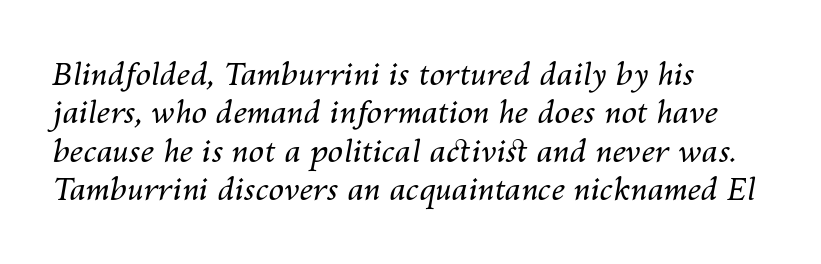
The image shows 31 px regular-weight type, italic (leaning right); set left-aligned, line spacing 1.24x, normal letter spacing, not underlined; medium stroke contrast and a medium x-height.
